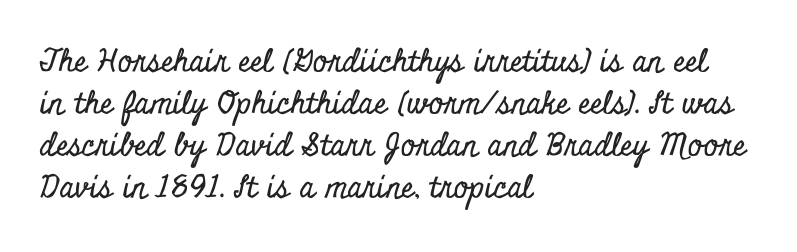
The image shows 31 px condensed serif type; set left-aligned, normal line spacing (1.35x), normal letter spacing, not underlined; low stroke contrast and a small x-height.
